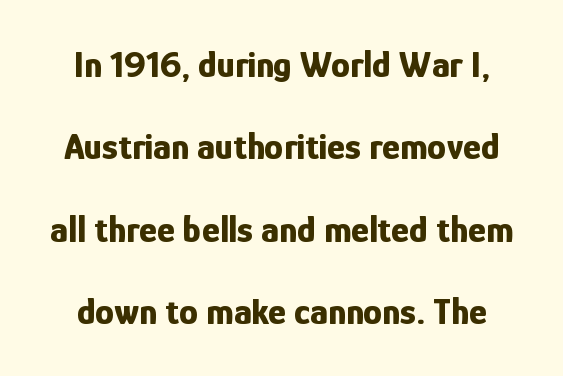
Q: Is the text bold? A: Yes.
Q: Is the text italic (slanted)? A: No, it is upright.
Q: Is the typeface a serif or a sans-serif typeface? A: Sans-serif.
Q: Is the text underlined? A: No.
Q: Is the spacing between letters normal or unusually wide? A: Normal.
Q: Is the spacing between lines tight, normal or loose? A: Loose.
Q: Width (condensed, normal, or wide)? A: Condensed.
Q: Stroke contrast? A: Low.
Q: x-height? A: Medium.
Q: Monospaced? A: No.
